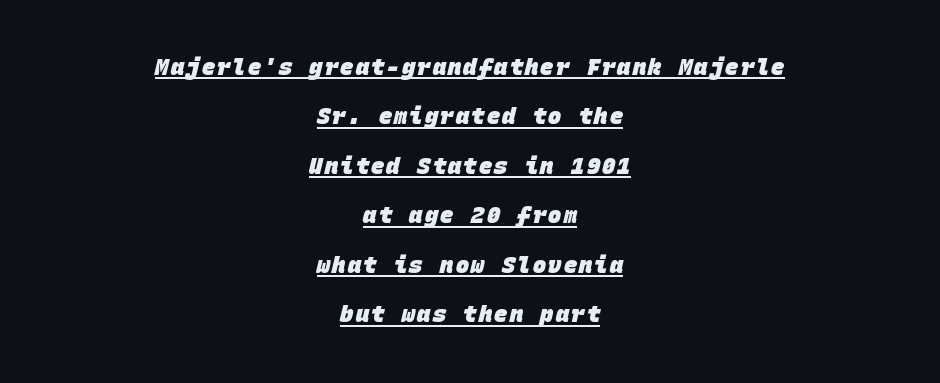
{"bold": "yes", "underline": "yes", "align": "center", "line_spacing": "loose", "line_spacing_ratio": 2.25, "glyph_px": 22}
